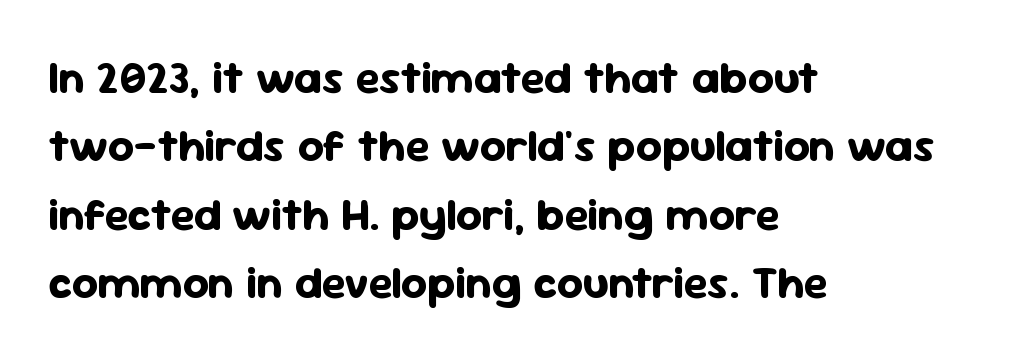
{"serif": "no", "italic": "no", "bold": "yes", "weight": "bold", "width": "normal", "stroke_contrast": "low", "x_height": "medium", "monospaced": "no", "underline": "no", "align": "left", "line_spacing": "normal", "line_spacing_ratio": 1.52, "letter_spacing": "normal", "letter_spacing_em": 0.0, "glyph_px": 45}
